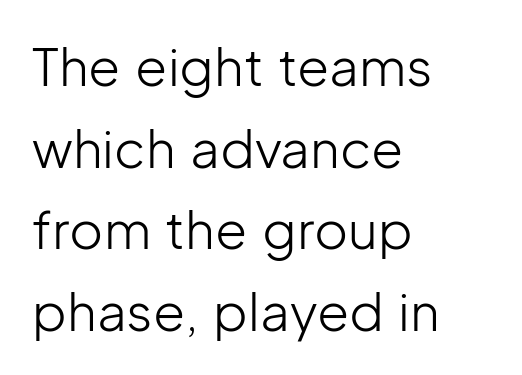
Q: Is the text bold? A: No.
Q: Is the text italic (slanted)? A: No, it is upright.
Q: Is the typeface a serif or a sans-serif typeface? A: Sans-serif.
Q: Is the text underlined? A: No.
Q: How is the paragraph aligned? A: Left-aligned.
Q: Is the spacing between letters normal or unusually wide? A: Normal.
Q: Is the spacing between lines tight, normal or loose? A: Normal.
Q: Width (condensed, normal, or wide)? A: Normal.
Q: Stroke contrast? A: Low.
Q: x-height? A: Medium.
Q: Monospaced? A: No.
